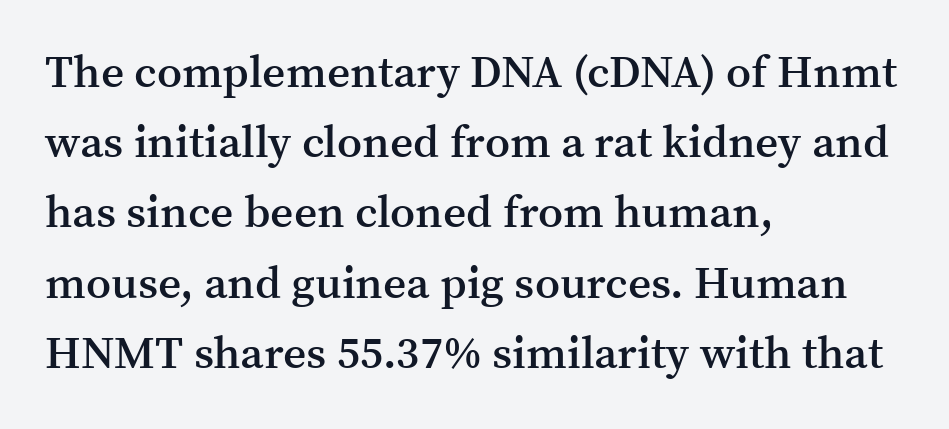
Horizontally, the lines are justified to the leading edge only. Is this a sans? No — the strokes have serifs. Standard letterfit; no display-style spreading of the glyphs. Underline: absent.
